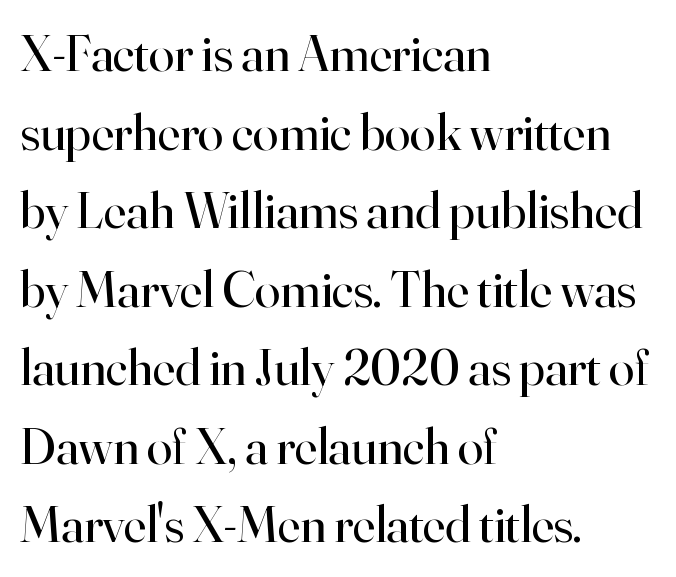
The image shows 52 px regular-weight serif type, upright; set left-aligned, normal line spacing (1.51x), normal letter spacing, not underlined; high stroke contrast and a small x-height.
